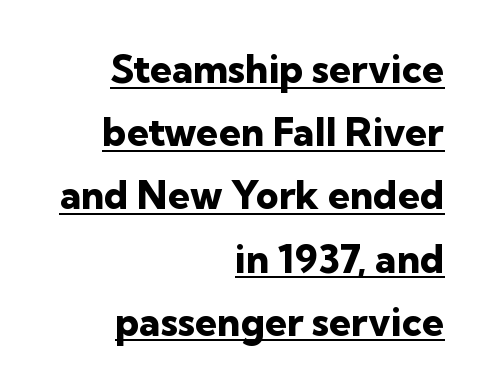
The image shows 39 px heavy sans-serif type, upright; set right-aligned, normal line spacing (1.62x), normal letter spacing, underlined; low stroke contrast and a medium x-height.
